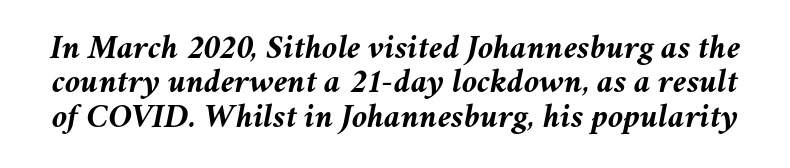
{"italic": "yes", "lean": "right", "slant_degrees": 11, "bold": "yes", "weight": "semibold", "width": "normal", "stroke_contrast": "medium", "x_height": "medium", "monospaced": "no", "underline": "no", "line_spacing": "tight", "line_spacing_ratio": 0.98, "letter_spacing": "normal", "letter_spacing_em": 0.0, "glyph_px": 35}
